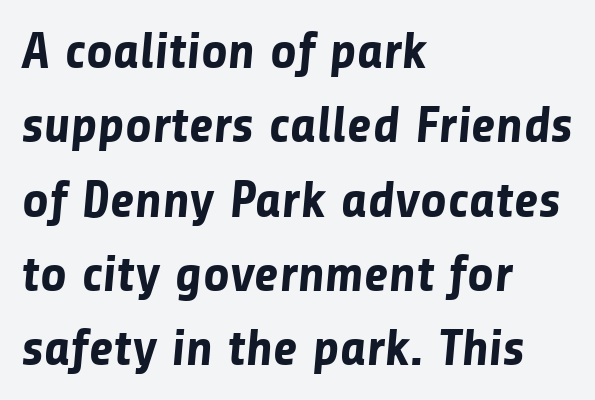
The space beneath each line is pristine and unruled. Think of a printed novel: that variable character pitch is what you see here. Here the glyphs are tracked normally, forming tight word shapes. These lines carry a lot of weight — the face is fully bold.
